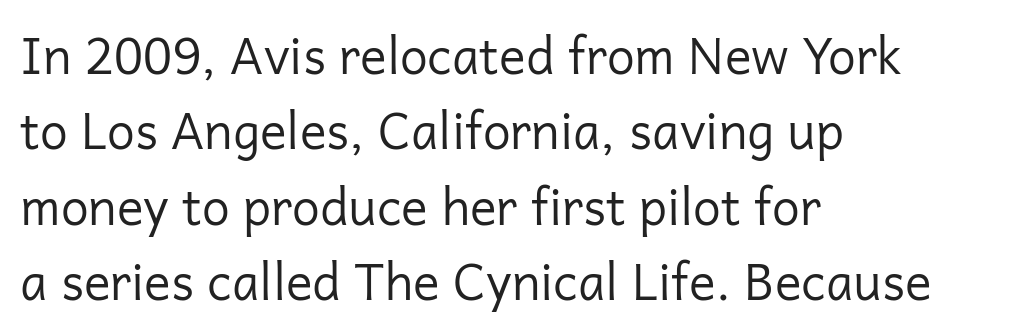
{"serif": "no", "italic": "no", "bold": "no", "weight": "regular", "width": "normal", "stroke_contrast": "low", "x_height": "medium", "monospaced": "no", "underline": "no", "align": "left", "line_spacing": "normal", "line_spacing_ratio": 1.51, "letter_spacing": "normal", "letter_spacing_em": 0.0, "glyph_px": 50}
